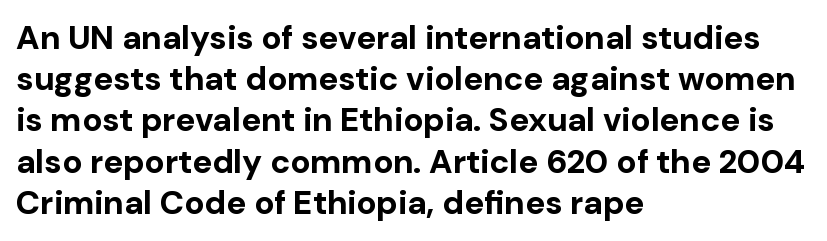
{"serif": "no", "italic": "no", "bold": "yes", "weight": "bold", "width": "normal", "stroke_contrast": "low", "x_height": "medium", "monospaced": "no", "underline": "no", "align": "left", "line_spacing": "normal", "line_spacing_ratio": 1.25, "letter_spacing": "normal", "letter_spacing_em": 0.0, "glyph_px": 33}
